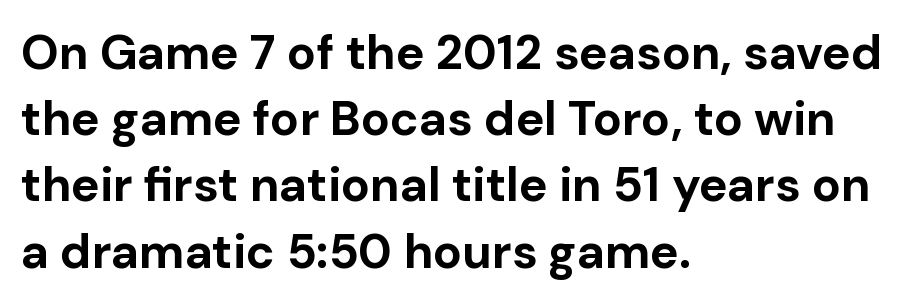
Here the designer chose a conventional face with non-uniform glyph widths. Inter-character spacing is left at the font's built-in metrics. The gap between lines stays unmarked. The rendering uses a bold face; every stroke is thick and dark.
